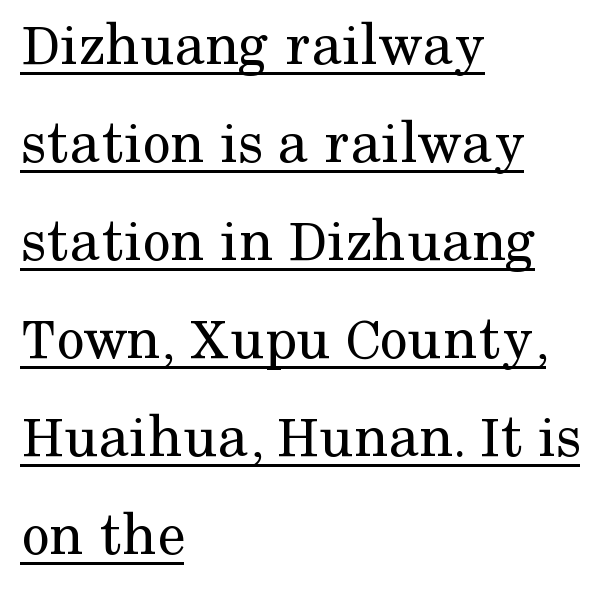
{"serif": "yes", "italic": "no", "bold": "no", "weight": "regular", "width": "normal", "stroke_contrast": "medium", "x_height": "medium", "monospaced": "no", "underline": "yes", "align": "left", "line_spacing": "normal", "line_spacing_ratio": 1.58, "letter_spacing": "normal", "letter_spacing_em": 0.0, "glyph_px": 62}
